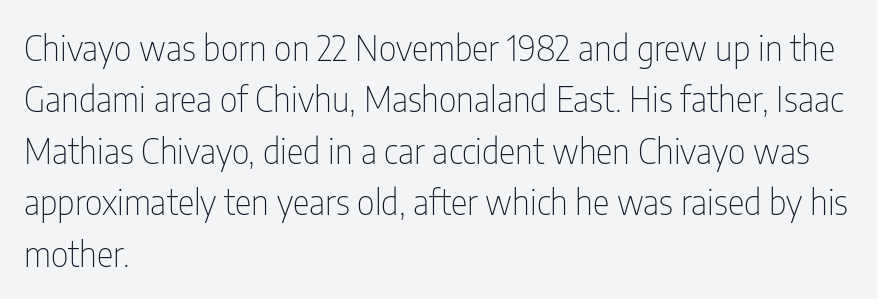
{"serif": "no", "italic": "no", "bold": "no", "weight": "thin", "width": "condensed", "stroke_contrast": "low", "x_height": "medium", "monospaced": "no", "underline": "no", "align": "left", "line_spacing": "normal", "line_spacing_ratio": 1.47, "letter_spacing": "normal", "letter_spacing_em": 0.0, "glyph_px": 35}
